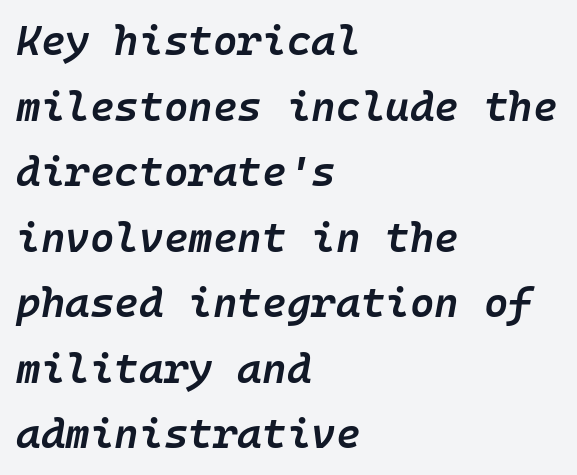
The image shows 42 px semibold type, italic (leaning right); set left-aligned, normal line spacing (1.56x), normal letter spacing, not underlined; low stroke contrast and a medium x-height.
